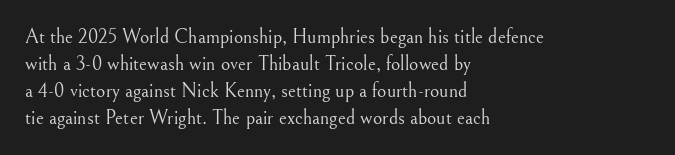
This sample uses an upright cut, with every glyph sitting square on the baseline. Reading down the column, the eye jumps a familiar distance to each next line. The horizontal fit of the characters is conventional and even. This is not heavy type; no bold has been used.
